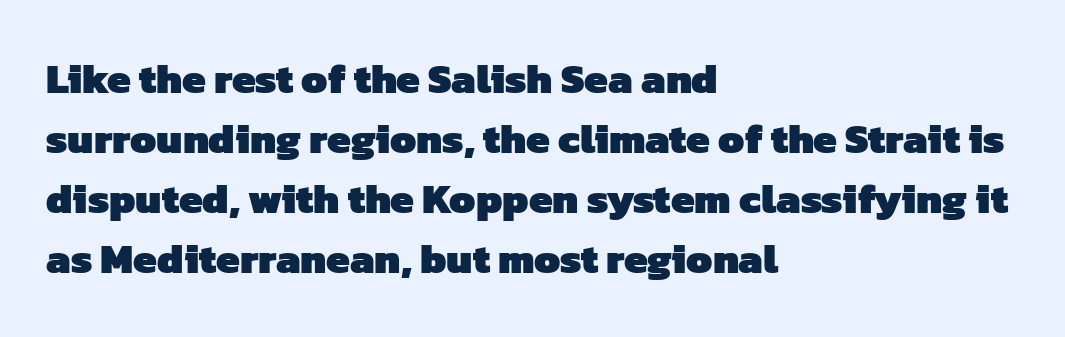
The compositor pushed each line to the left boundary. The font is running at its bold setting. The area under the type is left untouched. Each letter keeps its own natural width here, so spacing adapts to shape. The passage shown stacks its lines at a standard gap. Glyph-to-glyph distance matches everyday printed text.
